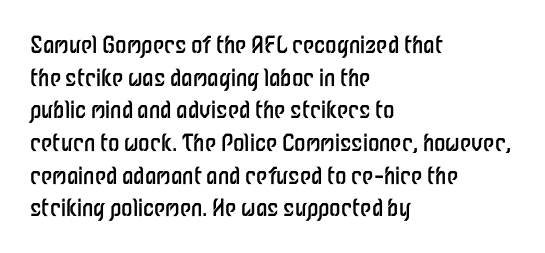
The image shows 23 px text type, upright; set left-aligned, normal line spacing (1.42x), normal letter spacing, not underlined.
